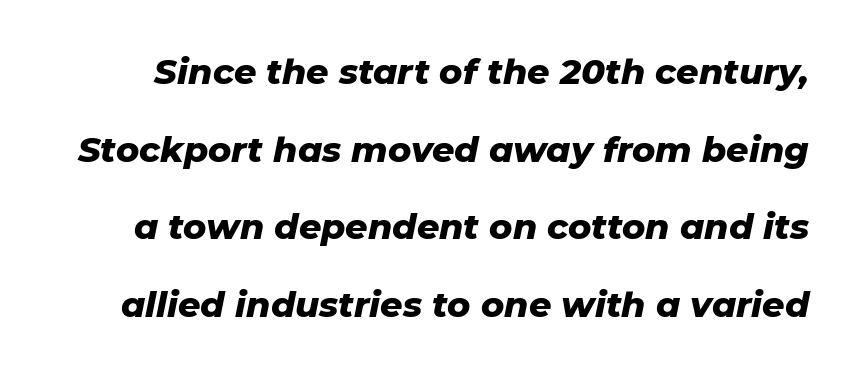
{"italic": "yes", "lean": "right", "slant_degrees": 11, "bold": "yes", "weight": "heavy", "width": "normal", "stroke_contrast": "low", "x_height": "medium", "monospaced": "no", "underline": "no", "line_spacing": "loose", "line_spacing_ratio": 2.22, "letter_spacing": "normal", "letter_spacing_em": 0.0, "glyph_px": 35}
